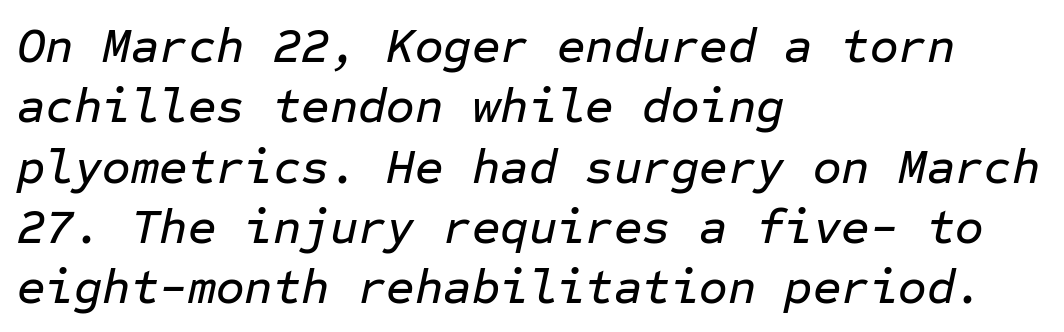
{"italic": "yes", "lean": "right", "slant_degrees": 12, "width": "normal", "stroke_contrast": "low", "x_height": "medium", "monospaced": "yes", "underline": "no", "align": "left", "line_spacing_ratio": 1.23, "letter_spacing": "normal", "letter_spacing_em": 0.0, "glyph_px": 49}
